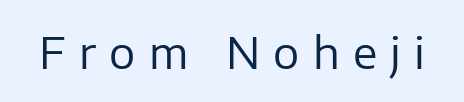
Regarding serifs, this sample does without them. No letter is thick-stroked: the sample isn't bold. Here the designer chose a conventional face with non-uniform glyph widths. Does the lettering tilt? It doesn't — this is upright. These lines have a slow, spaced-out rhythm from letter to letter. The glyphs are unaccompanied by any horizontal stroke below them.
